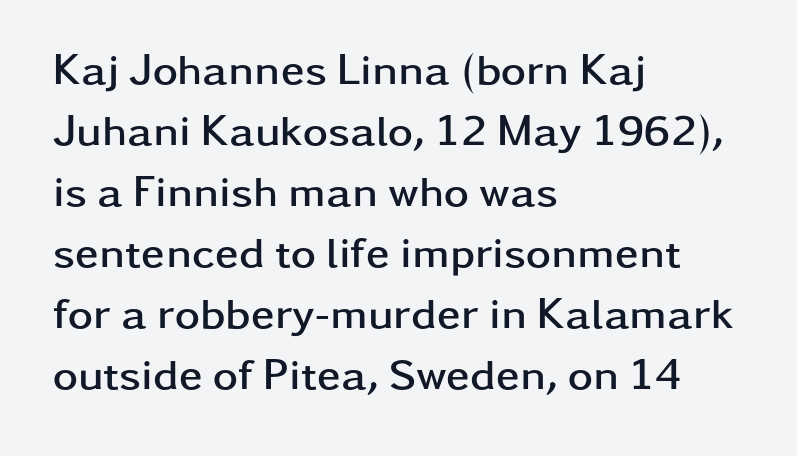
Compared with typical paragraphs, the rows here are spaced about the same. Does the lettering tilt? It doesn't — this is upright. The letterforms sit shoulder to shoulder at normal distance. The zone under the glyphs is completely vacant. This sample is left-justified, so line endings fall wherever the words run out. Grotesque or geometric, the face here clearly has no serifs.
